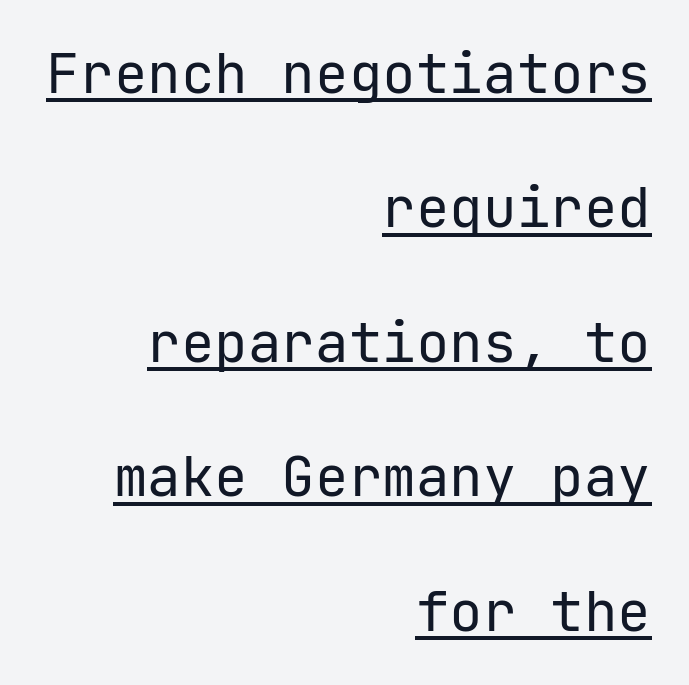
Q: Is the text bold? A: No.
Q: Is the text italic (slanted)? A: No, it is upright.
Q: Is the typeface a serif or a sans-serif typeface? A: Sans-serif.
Q: Is the text underlined? A: Yes.
Q: How is the paragraph aligned? A: Right-aligned.
Q: Is the spacing between letters normal or unusually wide? A: Normal.
Q: Is the spacing between lines tight, normal or loose? A: Loose.
Q: Width (condensed, normal, or wide)? A: Normal.
Q: Stroke contrast? A: Low.
Q: x-height? A: Medium.
Q: Monospaced? A: Yes.
